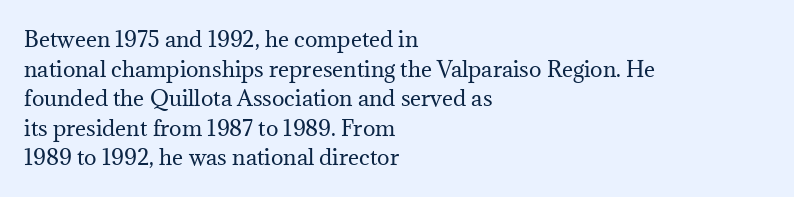
Q: Is the text bold? A: No.
Q: Is the text italic (slanted)? A: No, it is upright.
Q: Is the text underlined? A: No.
Q: How is the paragraph aligned? A: Left-aligned.
Q: Is the spacing between letters normal or unusually wide? A: Normal.
Q: Is the spacing between lines tight, normal or loose? A: Normal.
